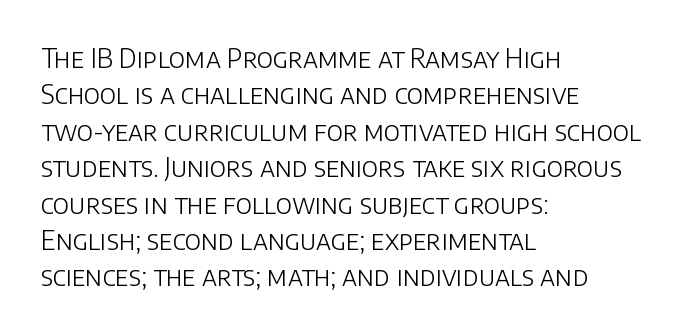
Q: Is the text bold? A: No.
Q: Is the text italic (slanted)? A: No, it is upright.
Q: Is the text underlined? A: No.
Q: How is the paragraph aligned? A: Left-aligned.
Q: Is the spacing between letters normal or unusually wide? A: Normal.
Q: Is the spacing between lines tight, normal or loose? A: Normal.
